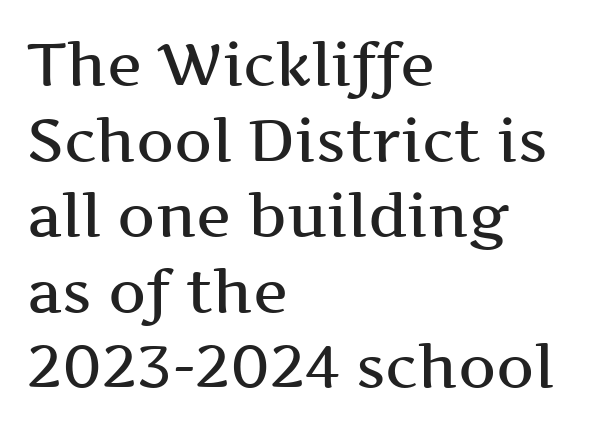
Q: Is the text bold? A: Semi-bold.
Q: Is the text italic (slanted)? A: No, it is upright.
Q: Is the typeface a serif or a sans-serif typeface? A: Serif.
Q: Is the text underlined? A: No.
Q: How is the paragraph aligned? A: Left-aligned.
Q: Is the spacing between letters normal or unusually wide? A: Normal.
Q: Is the spacing between lines tight, normal or loose? A: Normal.
Q: Width (condensed, normal, or wide)? A: Wide.
Q: Stroke contrast? A: Medium.
Q: x-height? A: Medium.
Q: Monospaced? A: No.
